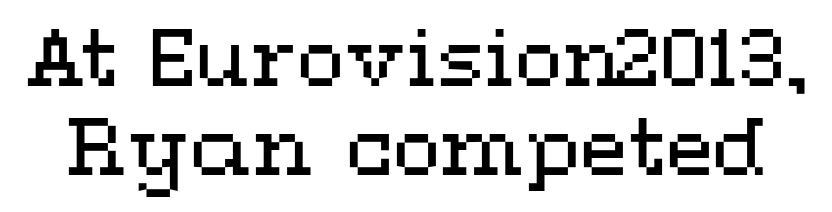
{"italic": "no", "bold": "no", "weight": "regular", "width": "wide", "stroke_contrast": "medium", "x_height": "medium", "monospaced": "no", "underline": "no", "line_spacing": "tight", "line_spacing_ratio": 1.14, "letter_spacing": "normal", "letter_spacing_em": 0.0, "glyph_px": 78}
